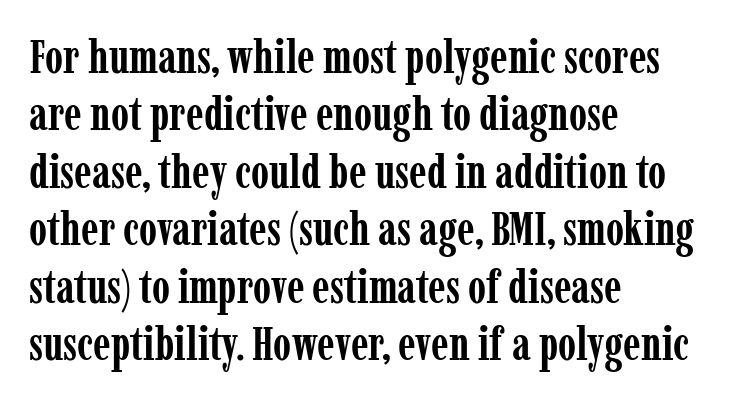
{"serif": "yes", "italic": "no", "bold": "yes", "weight": "semibold", "width": "condensed", "stroke_contrast": "low", "x_height": "medium", "monospaced": "no", "underline": "no", "align": "left", "line_spacing": "normal", "line_spacing_ratio": 1.25, "letter_spacing": "normal", "letter_spacing_em": 0.0, "glyph_px": 46}
